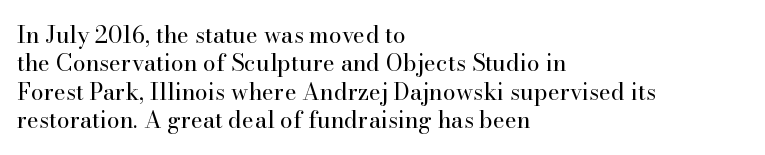
The image shows 23 px text type, upright; set left-aligned, line spacing 1.23x, normal letter spacing, not underlined.
